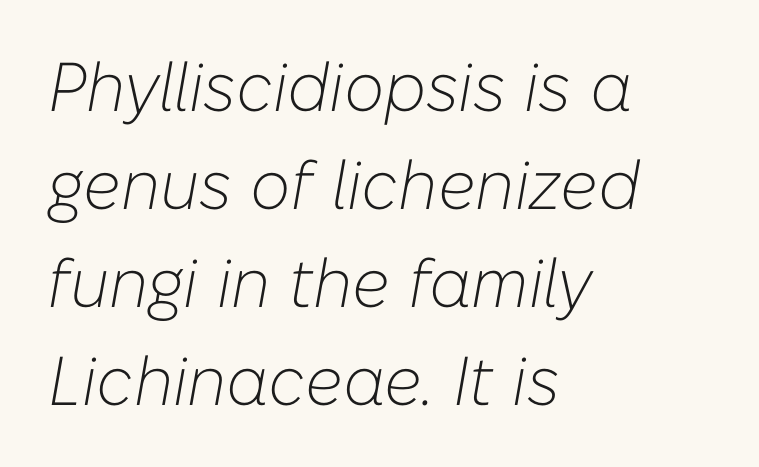
Q: Is the text bold? A: No.
Q: Is the text italic (slanted)? A: Yes, it leans right by about 10 degrees.
Q: Is the text underlined? A: No.
Q: How is the paragraph aligned? A: Left-aligned.
Q: Is the spacing between letters normal or unusually wide? A: Normal.
Q: Is the spacing between lines tight, normal or loose? A: Normal.
Q: Width (condensed, normal, or wide)? A: Normal.
Q: Stroke contrast? A: Low.
Q: x-height? A: Medium.
Q: Monospaced? A: No.
